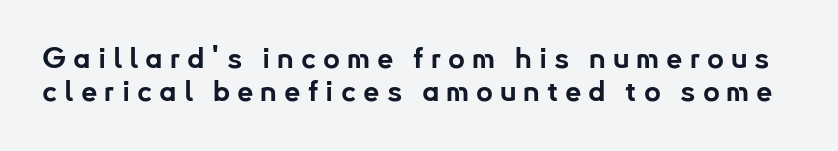
The typeface chosen for these lines omits serifs. The rendering inserts visible extra space after every character. Proportional: the letters do not fall into vertical columns. Vertical strokes here are truly vertical. Summary of weight: heavy, a full bold.
